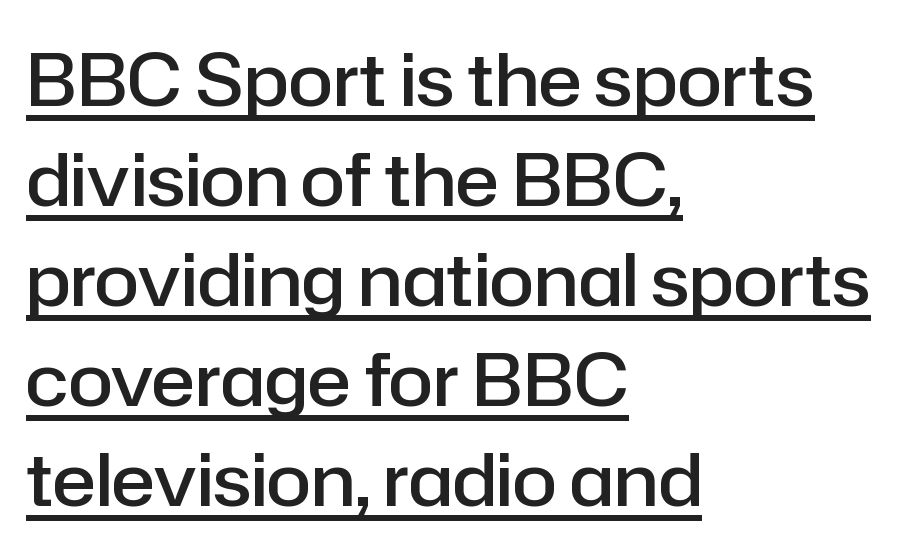
{"serif": "no", "italic": "no", "bold": "semi", "weight": "semibold", "width": "normal", "stroke_contrast": "low", "x_height": "medium", "monospaced": "no", "underline": "yes", "align": "left", "line_spacing": "normal", "line_spacing_ratio": 1.37, "letter_spacing": "normal", "letter_spacing_em": 0.0, "glyph_px": 73}
